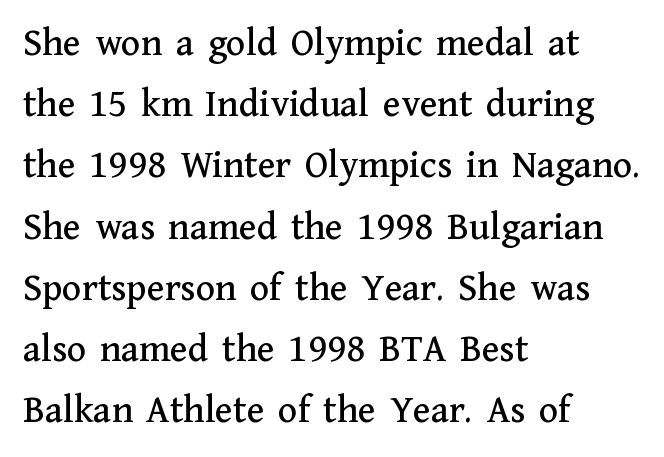
Q: Is the text italic (slanted)? A: No, it is upright.
Q: Is the typeface a serif or a sans-serif typeface? A: Serif.
Q: Is the text underlined? A: No.
Q: How is the paragraph aligned? A: Left-aligned.
Q: Is the spacing between letters normal or unusually wide? A: Normal.
Q: Is the spacing between lines tight, normal or loose? A: Normal.
Q: Width (condensed, normal, or wide)? A: Normal.
Q: Stroke contrast? A: Medium.
Q: x-height? A: Medium.
Q: Monospaced? A: No.
